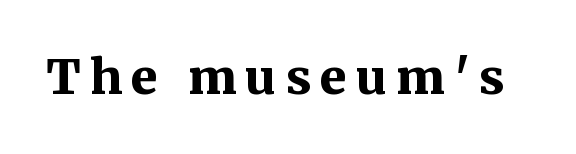
{"serif": "yes", "italic": "no", "bold": "yes", "weight": "bold", "width": "normal", "stroke_contrast": "medium", "x_height": "medium", "monospaced": "no", "underline": "no", "glyph_px": 48}
